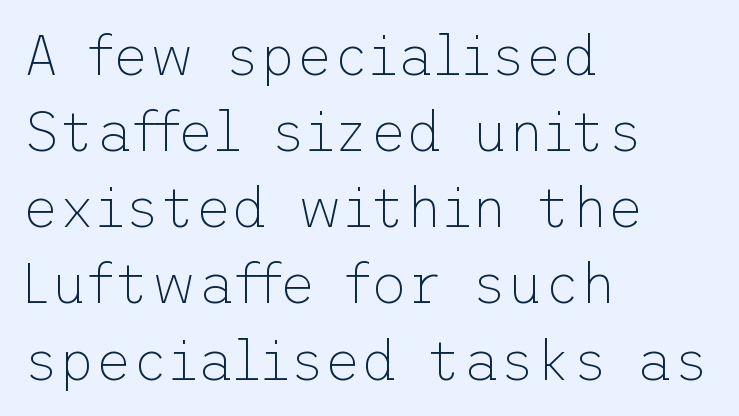
The image shows 56 px thin sans-serif type, upright; set left-aligned, normal line spacing (1.36x), normal letter spacing, not underlined; low stroke contrast and a medium x-height.
